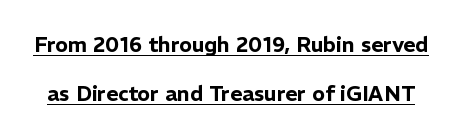
The image shows 21 px text type, upright; set loose line spacing (2.33x), normal letter spacing, underlined.
